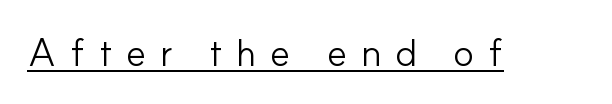
Q: Is the text bold? A: No.
Q: Is the text italic (slanted)? A: No, it is upright.
Q: Is the typeface a serif or a sans-serif typeface? A: Sans-serif.
Q: Is the text underlined? A: Yes.
Q: Is the spacing between letters normal or unusually wide? A: Unusually wide.
Q: Width (condensed, normal, or wide)? A: Normal.
Q: Stroke contrast? A: Low.
Q: x-height? A: Small.
Q: Monospaced? A: No.
